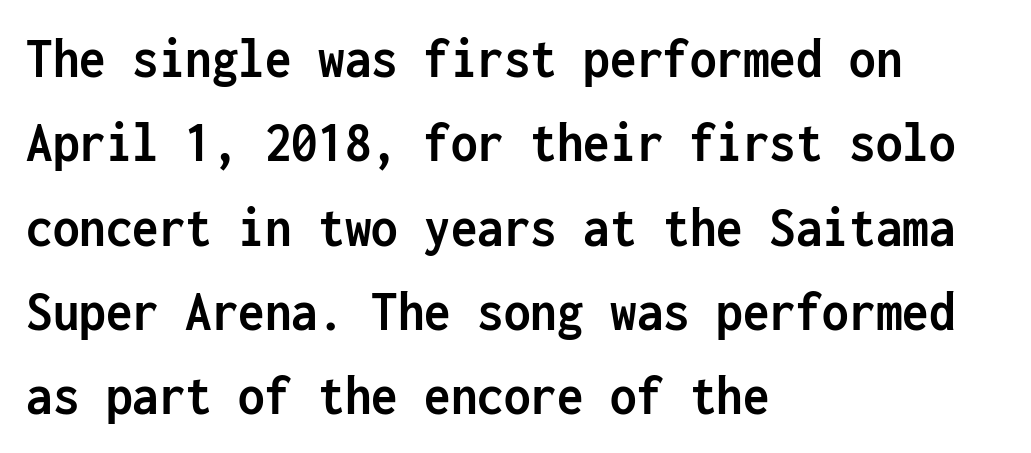
Q: Is the text bold? A: Yes.
Q: Is the text italic (slanted)? A: No, it is upright.
Q: Is the typeface a serif or a sans-serif typeface? A: Sans-serif.
Q: Is the text underlined? A: No.
Q: How is the paragraph aligned? A: Left-aligned.
Q: Is the spacing between letters normal or unusually wide? A: Normal.
Q: Is the spacing between lines tight, normal or loose? A: Normal.
Q: Width (condensed, normal, or wide)? A: Condensed.
Q: Stroke contrast? A: Low.
Q: x-height? A: Medium.
Q: Monospaced? A: Yes.
